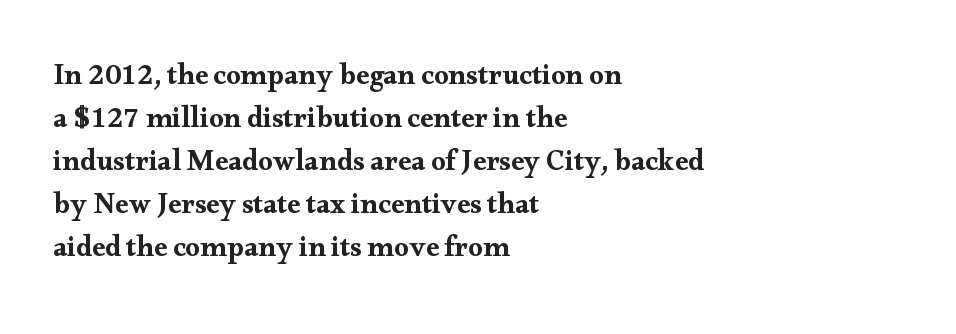
The image shows 29 px wide serif type, upright; set left-aligned, normal line spacing (1.48x), normal letter spacing, not underlined; medium stroke contrast and a small x-height.
